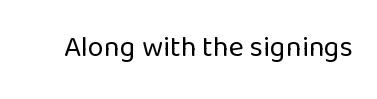
Q: Is the text bold? A: No.
Q: Is the text italic (slanted)? A: No, it is upright.
Q: Is the typeface a serif or a sans-serif typeface? A: Sans-serif.
Q: Is the text underlined? A: No.
Q: Is the spacing between letters normal or unusually wide? A: Normal.
Q: Width (condensed, normal, or wide)? A: Normal.
Q: Stroke contrast? A: Low.
Q: x-height? A: Medium.
Q: Monospaced? A: No.
